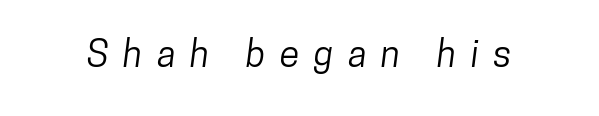
Q: Is the typeface a serif or a sans-serif typeface? A: Sans-serif.
Q: Is the text underlined? A: No.
Q: Is the spacing between letters normal or unusually wide? A: Unusually wide.
Q: Width (condensed, normal, or wide)? A: Condensed.
Q: Stroke contrast? A: Low.
Q: x-height? A: Medium.
Q: Monospaced? A: No.
